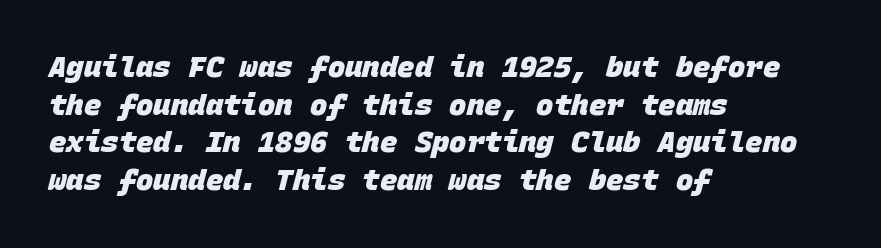
The image shows 29 px heavy sans-serif type, monospaced; set left-aligned, normal line spacing (1.3x), normal letter spacing, not underlined; low stroke contrast and a large x-height.
